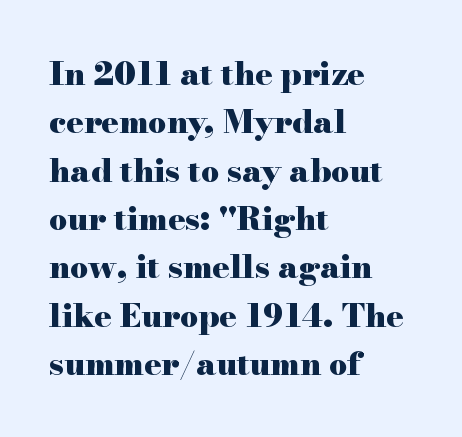
Q: Is the text bold? A: Yes.
Q: Is the text italic (slanted)? A: No, it is upright.
Q: Is the typeface a serif or a sans-serif typeface? A: Serif.
Q: Is the text underlined? A: No.
Q: How is the paragraph aligned? A: Left-aligned.
Q: Is the spacing between letters normal or unusually wide? A: Normal.
Q: Is the spacing between lines tight, normal or loose? A: Normal.
Q: Width (condensed, normal, or wide)? A: Wide.
Q: Stroke contrast? A: High.
Q: x-height? A: Small.
Q: Monospaced? A: No.
